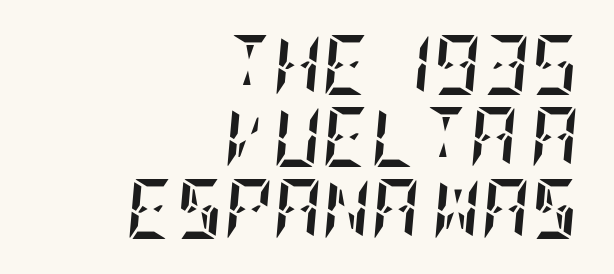
Q: Is the text bold? A: Yes.
Q: Is the text italic (slanted)? A: Yes, it leans right by about 5 degrees.
Q: Is the text underlined? A: No.
Q: How is the paragraph aligned? A: Right-aligned.
Q: Is the spacing between letters normal or unusually wide? A: Normal.
Q: Width (condensed, normal, or wide)? A: Condensed.
Q: Stroke contrast? A: Low.
Q: x-height? A: Large.
